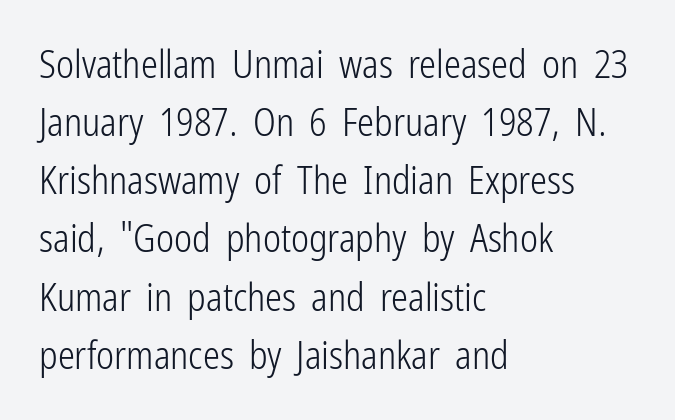
Italic: no, the glyphs are upright roman. What's the leading like? Ordinary, nothing unusual. Character widths vary here, with narrow letters taking less room than wide ones. Underline: absent.
